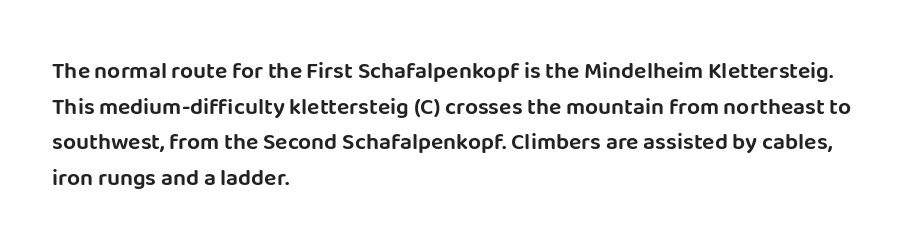
Q: Is the text italic (slanted)? A: No, it is upright.
Q: Is the text underlined? A: No.
Q: How is the paragraph aligned? A: Left-aligned.
Q: Is the spacing between letters normal or unusually wide? A: Normal.
Q: Is the spacing between lines tight, normal or loose? A: Normal.
